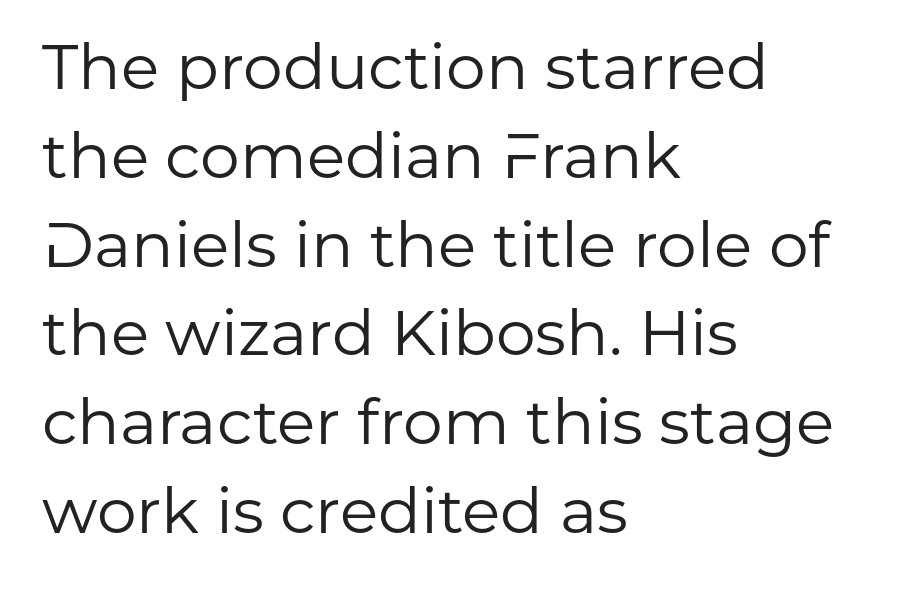
This is roman type, the default non-slanted kind. The passage shown stacks its lines at a standard gap. A typesetter would call this proportional, since set widths differ per character. The passage shown is typeset with a sans-serif family. Spacing between characters is what you'd get straight out of the box. Honestly, there is no underline to notice here at all.
